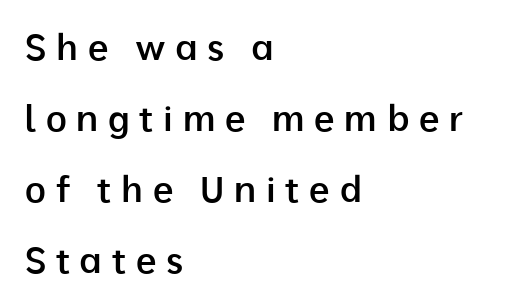
Posture: upright roman. The glyphs have the mass of a demibold cut, below bold. The rendering uses a large line-height, opening up the rows. The line texture is sparse and dotted thanks to wide tracking.
